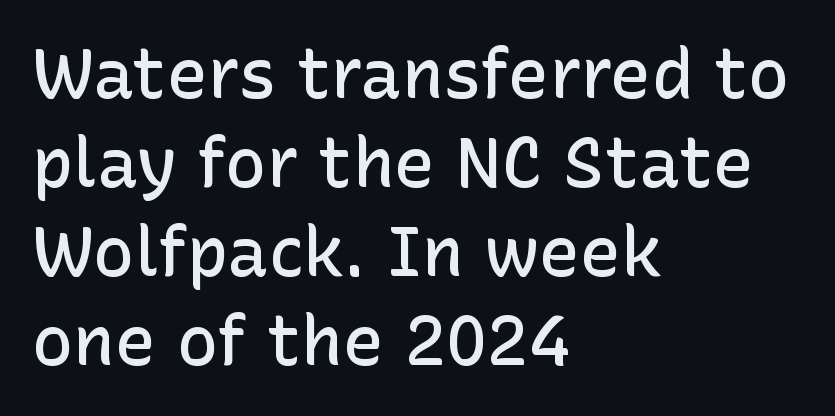
Letterform terminals end flat and unadorned throughout the passage. Is the block centered? No — it sits flush against the left margin. A bit beefed up — I'd call it semibold rather than bold. The space between consecutive lines is moderate. You could not count columns in this text — the font is proportionally spaced.
